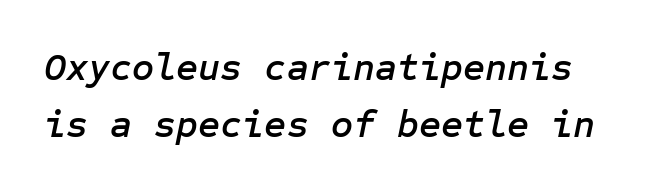
Italic? Definitely — the glyphs are oblique. The leading is moderate, giving the passage an even texture. Tracking here is standard; glyphs follow each other at the usual distance. The strip under each line holds only bare page.
